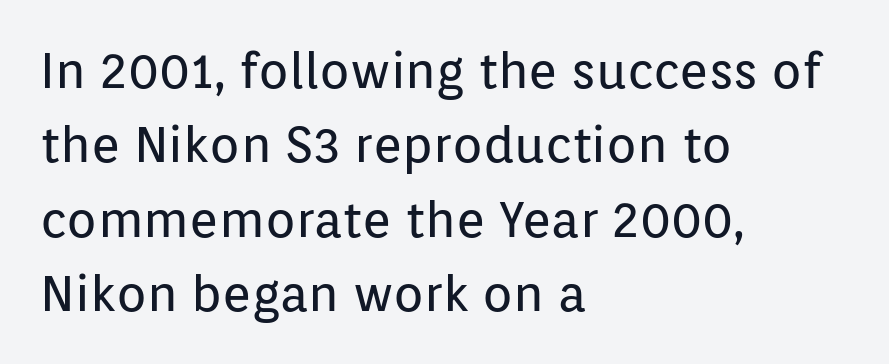
{"serif": "no", "italic": "no", "bold": "no", "weight": "regular", "width": "normal", "stroke_contrast": "low", "x_height": "medium", "monospaced": "no", "underline": "no", "align": "left", "line_spacing": "normal", "line_spacing_ratio": 1.49, "letter_spacing": "normal", "letter_spacing_em": 0.0, "glyph_px": 50}
